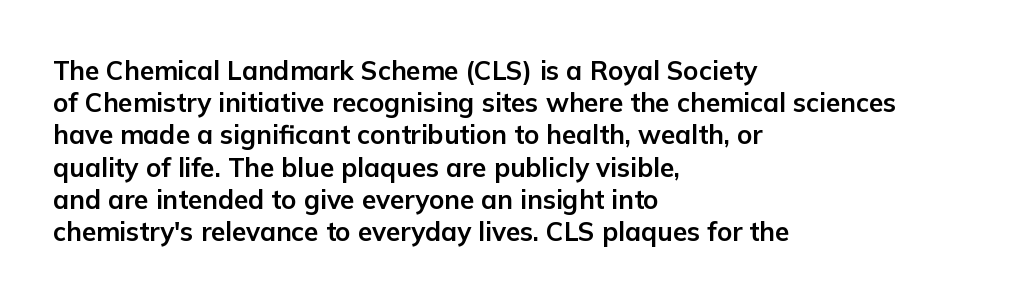
The image shows 26 px bold type, upright; set left-aligned, line spacing 1.24x, normal letter spacing, not underlined.
